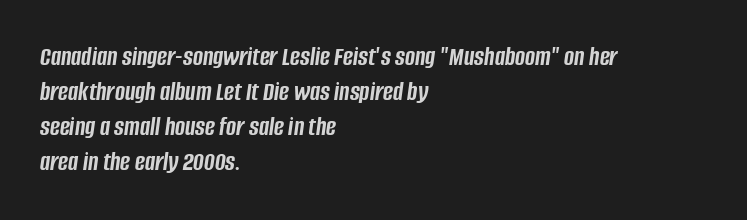
Q: Is the text bold? A: Yes.
Q: Is the text italic (slanted)? A: Yes, it leans right by about 8 degrees.
Q: Is the text underlined? A: No.
Q: How is the paragraph aligned? A: Left-aligned.
Q: Is the spacing between letters normal or unusually wide? A: Normal.
Q: Is the spacing between lines tight, normal or loose? A: Normal.
